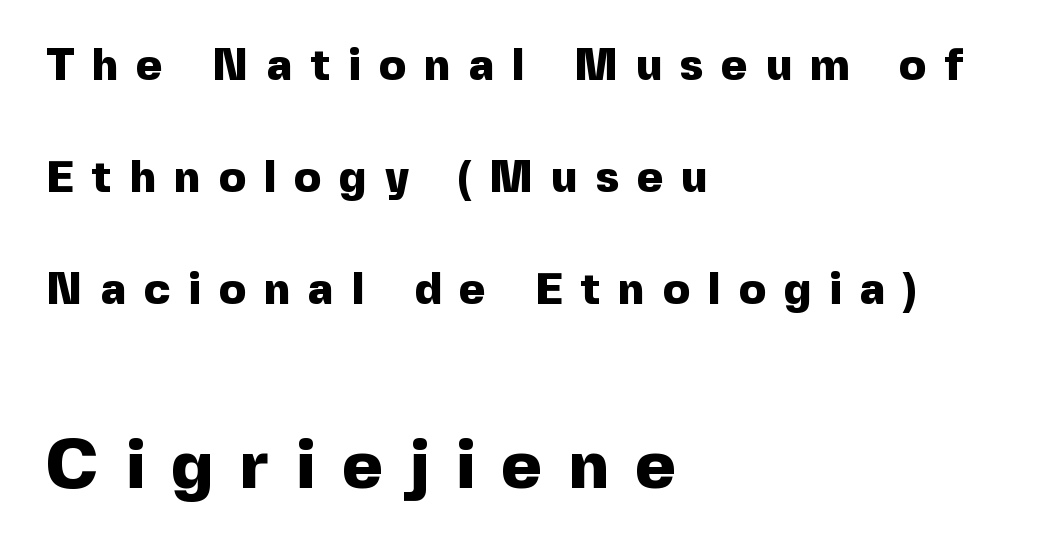
Inter-character spacing is expanded well beyond the font's built-in metrics. The axis of the letterforms is exactly vertical. Just letters on the line, the space beneath them empty. Does the leading feel generous? Absolutely, it's lavish. The passage is arranged the way most books set body copy — flush left. Proportional: the letters do not fall into vertical columns.
